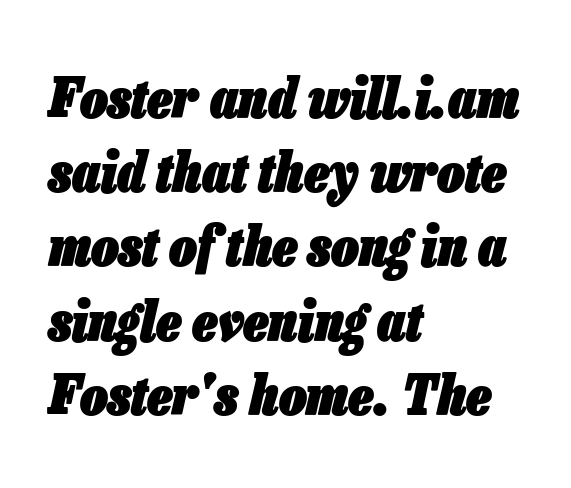
{"italic": "yes", "lean": "right", "slant_degrees": 13, "bold": "yes", "weight": "heavy", "width": "condensed", "stroke_contrast": "low", "x_height": "medium", "monospaced": "no", "underline": "no", "align": "left", "line_spacing": "normal", "line_spacing_ratio": 1.35, "letter_spacing": "normal", "letter_spacing_em": 0.0, "glyph_px": 55}
